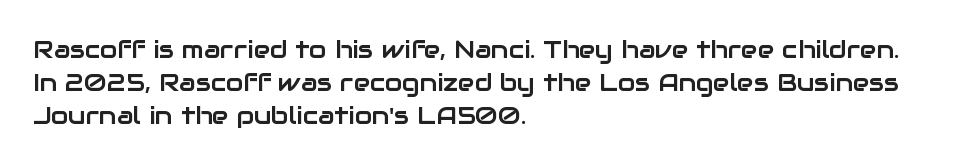
Q: Is the text italic (slanted)? A: No, it is upright.
Q: Is the text underlined? A: No.
Q: How is the paragraph aligned? A: Left-aligned.
Q: Is the spacing between letters normal or unusually wide? A: Normal.
Q: Is the spacing between lines tight, normal or loose? A: Normal.
